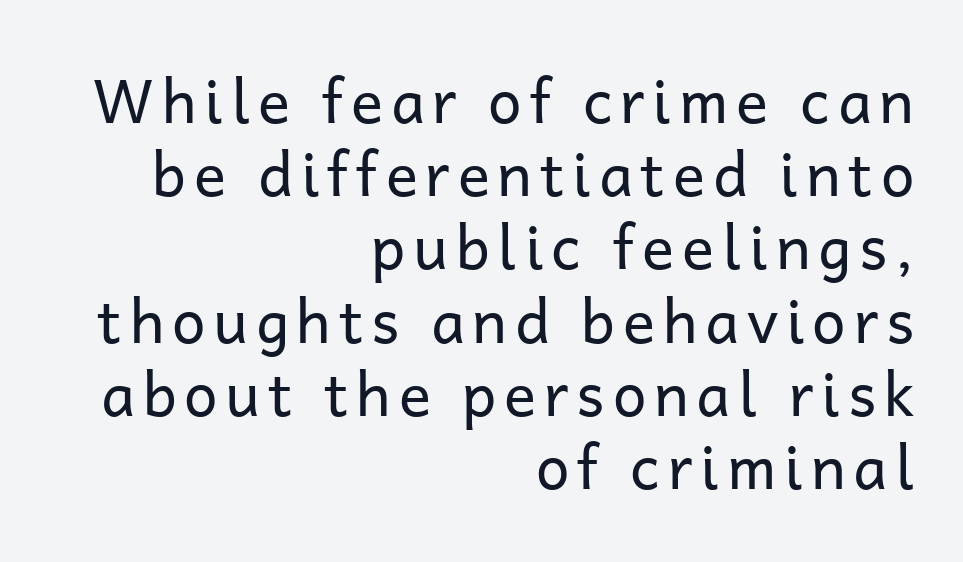
Quick note: underline off. Ink coverage per letter is moderate at most. The text was rendered using a sans face with plain stroke endings. This sample uses an upright cut, with every glyph sitting square on the baseline. Varying glyph widths throughout — classic text-font behaviour. The passage is arranged like a letterhead date or caption credit — flush right.
